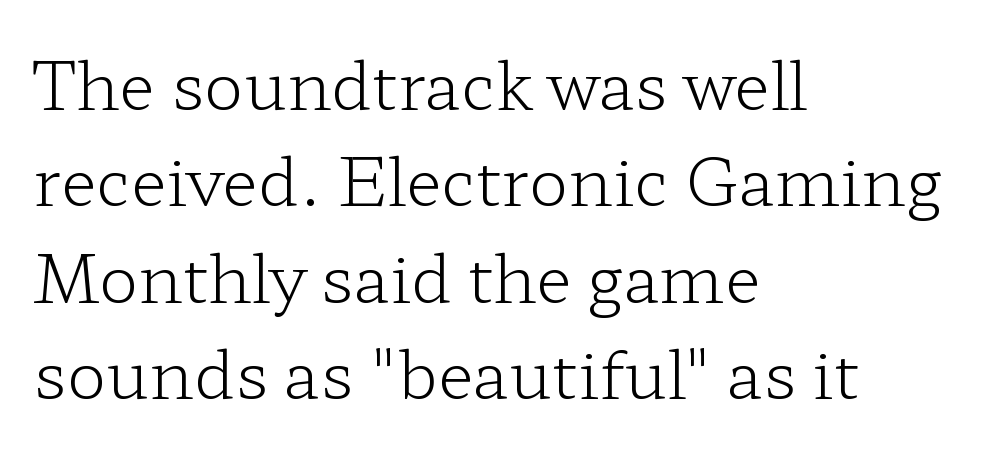
{"serif": "yes", "italic": "no", "bold": "no", "weight": "light", "width": "wide", "stroke_contrast": "low", "x_height": "medium", "monospaced": "no", "underline": "no", "align": "left", "line_spacing": "normal", "line_spacing_ratio": 1.46, "letter_spacing": "normal", "letter_spacing_em": 0.0, "glyph_px": 66}
